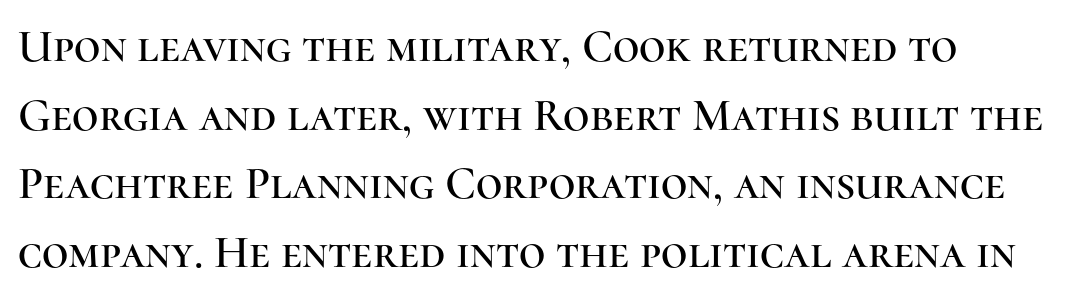
{"serif": "yes", "italic": "no", "width": "normal", "stroke_contrast": "high", "x_height": "medium", "monospaced": "no", "underline": "no", "line_spacing": "normal", "line_spacing_ratio": 1.49, "letter_spacing": "normal", "letter_spacing_em": 0.0, "glyph_px": 46}
